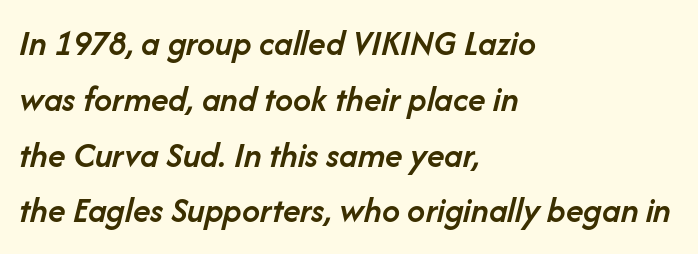
Q: Is the text bold? A: Semi-bold.
Q: Is the text italic (slanted)? A: Yes, it leans right by about 14 degrees.
Q: Is the text underlined? A: No.
Q: How is the paragraph aligned? A: Left-aligned.
Q: Is the spacing between letters normal or unusually wide? A: Normal.
Q: Is the spacing between lines tight, normal or loose? A: Normal.
Q: Width (condensed, normal, or wide)? A: Normal.
Q: Stroke contrast? A: Low.
Q: x-height? A: Medium.
Q: Monospaced? A: No.
